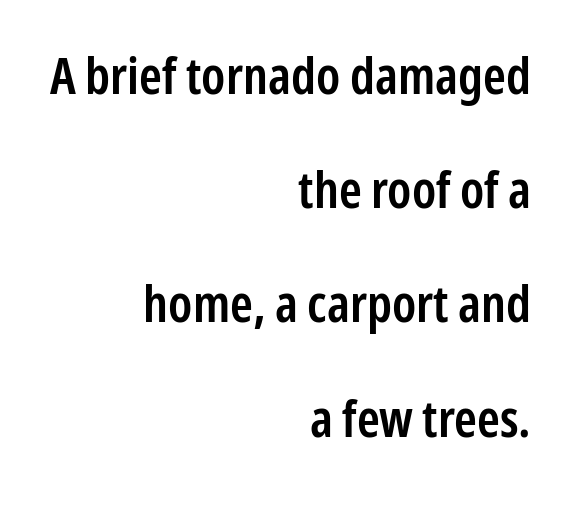
{"serif": "no", "italic": "no", "bold": "semi", "weight": "semibold", "width": "condensed", "stroke_contrast": "low", "x_height": "medium", "monospaced": "no", "underline": "no", "align": "right", "line_spacing": "loose", "line_spacing_ratio": 2.24, "letter_spacing": "normal", "letter_spacing_em": 0.0, "glyph_px": 51}
